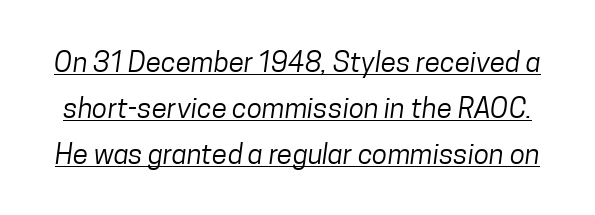
Q: Is the text bold? A: No.
Q: Is the typeface a serif or a sans-serif typeface? A: Sans-serif.
Q: Is the text underlined? A: Yes.
Q: Is the spacing between letters normal or unusually wide? A: Normal.
Q: Is the spacing between lines tight, normal or loose? A: Normal.
Q: Width (condensed, normal, or wide)? A: Condensed.
Q: Stroke contrast? A: Low.
Q: x-height? A: Medium.
Q: Monospaced? A: No.
